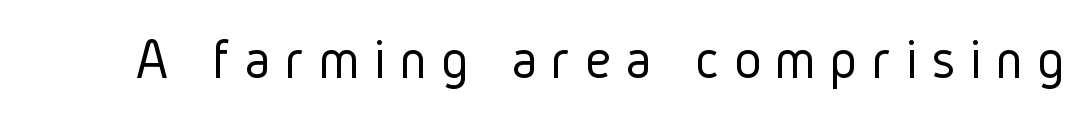
{"serif": "no", "italic": "no", "bold": "no", "weight": "light", "width": "condensed", "stroke_contrast": "low", "x_height": "medium", "monospaced": "no", "underline": "no", "letter_spacing": "wide", "letter_spacing_em": 0.26, "glyph_px": 57}
